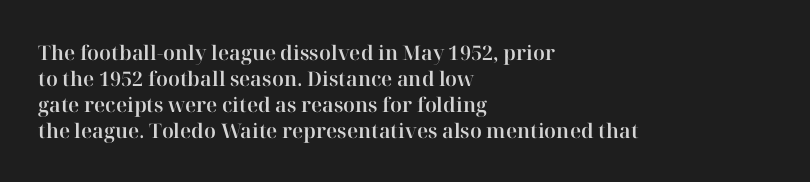
{"italic": "no", "underline": "no", "align": "left", "line_spacing": "normal", "line_spacing_ratio": 1.3, "letter_spacing": "normal", "letter_spacing_em": 0.0, "glyph_px": 20}
